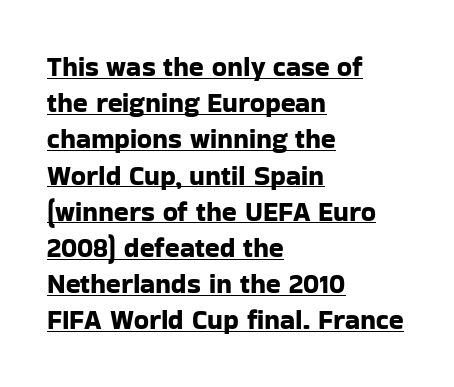
{"italic": "no", "underline": "yes", "align": "left", "line_spacing": "normal", "line_spacing_ratio": 1.34, "letter_spacing": "normal", "letter_spacing_em": 0.0, "glyph_px": 27}
